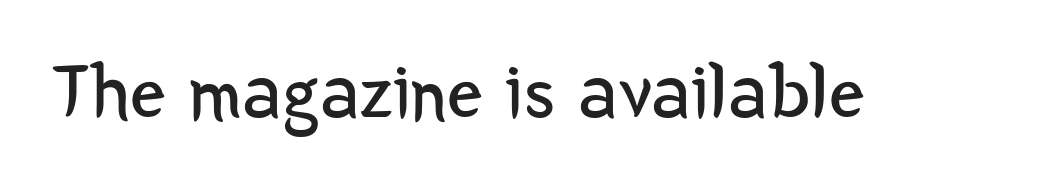
{"serif": "no", "italic": "no", "bold": "no", "weight": "regular", "width": "condensed", "stroke_contrast": "low", "x_height": "medium", "monospaced": "no", "underline": "no", "letter_spacing": "normal", "letter_spacing_em": 0.0, "glyph_px": 79}
